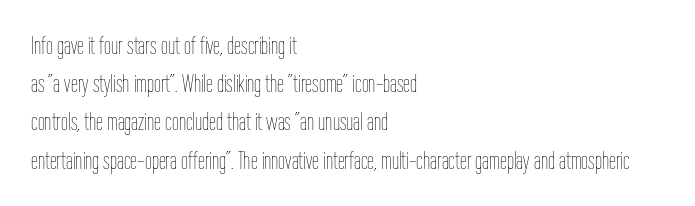
The glyphs are unaccompanied by any horizontal stroke below them. Posture: vertical. These lines keep a tight, regular rhythm from letter to letter. Interline gaps are of average width in this sample. The paragraph shown leans on its left margin.
